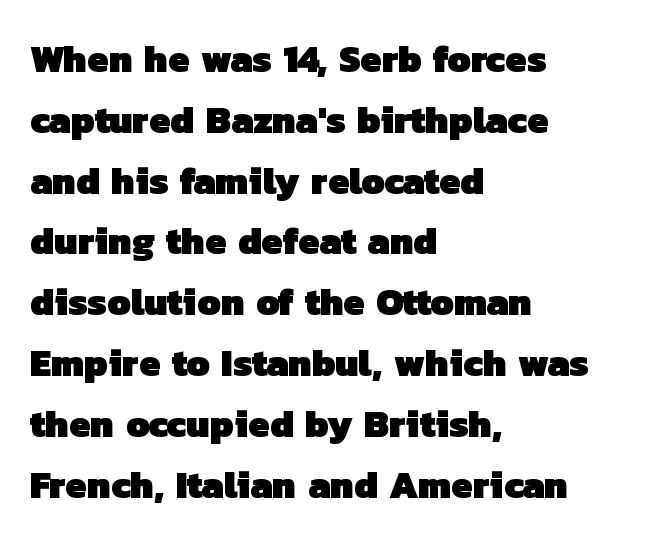
{"serif": "no", "bold": "yes", "weight": "heavy", "width": "normal", "stroke_contrast": "low", "x_height": "medium", "monospaced": "no", "underline": "no", "align": "left", "line_spacing": "normal", "line_spacing_ratio": 1.6, "letter_spacing": "normal", "letter_spacing_em": 0.0, "glyph_px": 38}
